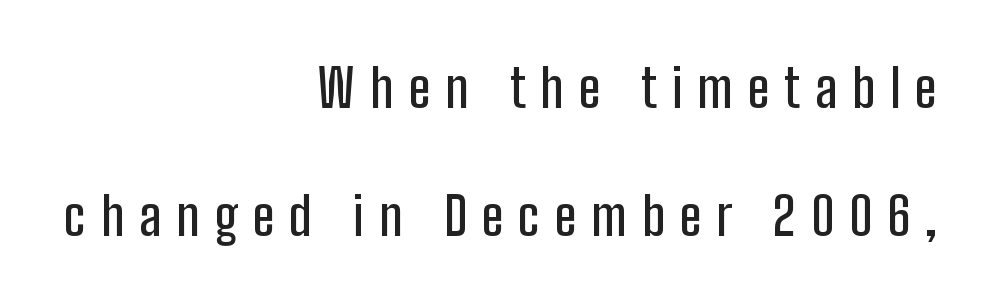
The passage shown is not underscored anywhere. Are there feet on the stems? There aren't — it's a sans. Regarding leading, the lines here are spaced well apart. This sample uses expanded letter spacing, leaving extra air between glyphs.
